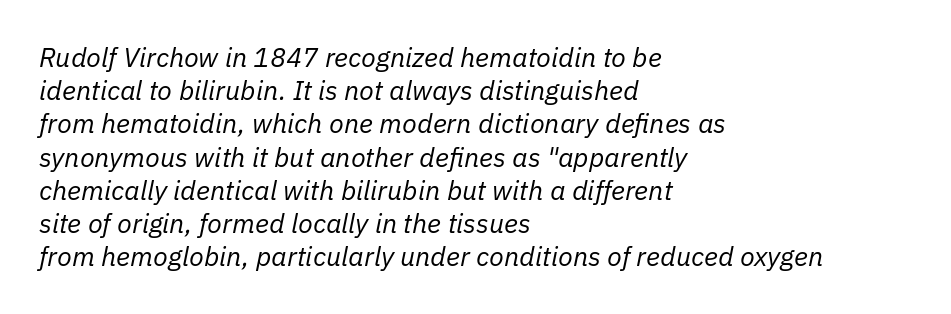
{"italic": "yes", "lean": "right", "slant_degrees": 11, "bold": "no", "underline": "no", "align": "left", "line_spacing_ratio": 1.23, "letter_spacing": "normal", "letter_spacing_em": 0.0, "glyph_px": 27}
